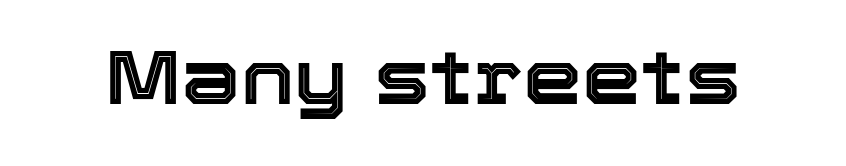
You could call the tracking neutral — neither tight nor loose. The passage shown is typed in a proportional face where columns would drift. You can tell it's not italic because the verticals are truly vertical. Lines of text with bare space underneath.
